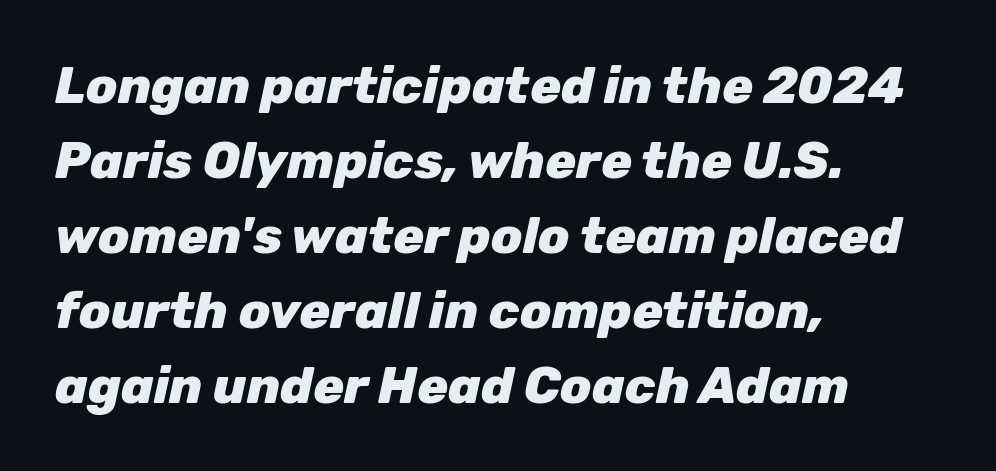
Leading: standard. Check under the words: just untouched page. Words appear dense and cohesive because spacing is normal. Does the lettering tilt? It does — this is italic.
